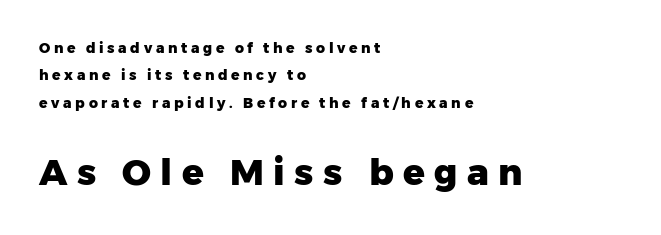
{"serif": "no", "italic": "no", "bold": "yes", "weight": "heavy", "width": "normal", "stroke_contrast": "low", "x_height": "medium", "monospaced": "no", "underline": "no", "align": "left", "line_spacing": "loose", "line_spacing_ratio": 1.96, "letter_spacing": "wide", "letter_spacing_em": 0.26, "larger_block": "second", "size_ratio": 2.57, "glyph_px": 36}
